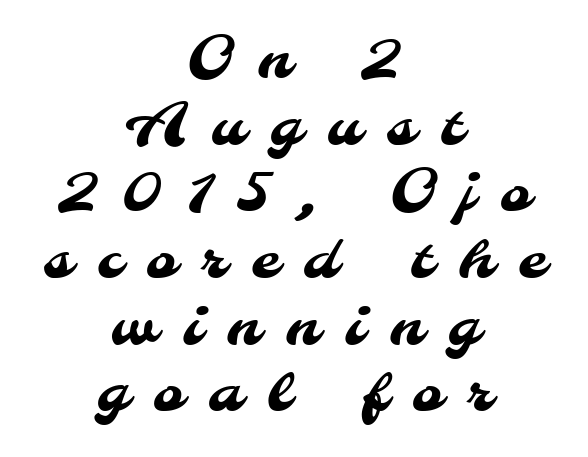
{"serif": "no", "width": "normal", "stroke_contrast": "medium", "x_height": "small", "monospaced": "no", "underline": "no", "align": "center", "line_spacing": "tight", "line_spacing_ratio": 1.15, "letter_spacing": "wide", "letter_spacing_em": 0.44, "glyph_px": 58}
